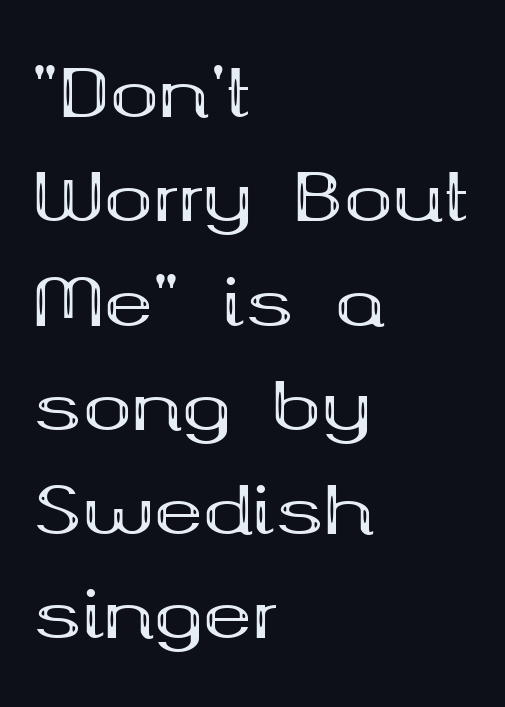
{"serif": "yes", "italic": "no", "bold": "yes", "weight": "bold", "width": "wide", "stroke_contrast": "medium", "x_height": "medium", "monospaced": "no", "underline": "no", "align": "left", "line_spacing": "normal", "line_spacing_ratio": 1.58, "letter_spacing": "normal", "letter_spacing_em": 0.0, "glyph_px": 66}
